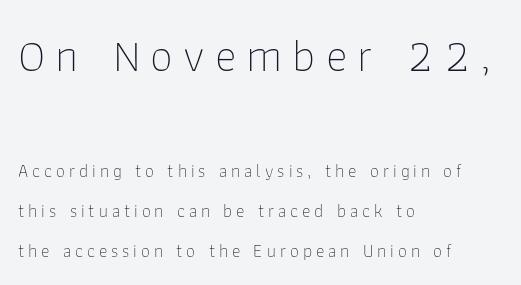
Is this a fixed-width face? No — the glyphs have proportional, varying widths. Leading is clearly above the norm, producing a sparse column. To sum up the face: it is a sans, with no serifs. Leftover space on each line is placed entirely after the last word. The letters in the upper block stand taller than those in the block below. This is roman type, the default non-slanted kind.
